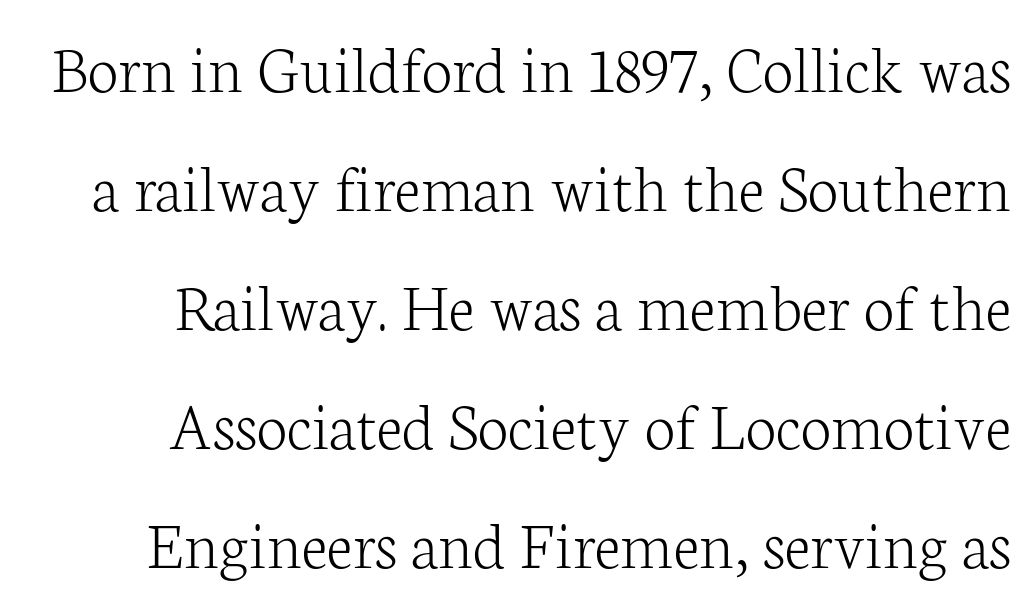
Do the characters align in a grid? No, the font is proportional. Rendered with straight, roman letterforms. The space beneath each line is pristine and unruled. Tracking value appears to be zero — textbook default spacing.
